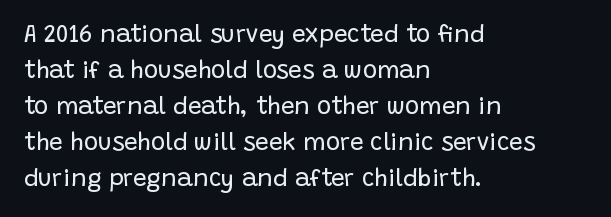
Q: Is the text bold? A: No.
Q: Is the text italic (slanted)? A: No, it is upright.
Q: Is the text underlined? A: No.
Q: How is the paragraph aligned? A: Left-aligned.
Q: Is the spacing between letters normal or unusually wide? A: Normal.
Q: Is the spacing between lines tight, normal or loose? A: Normal.
